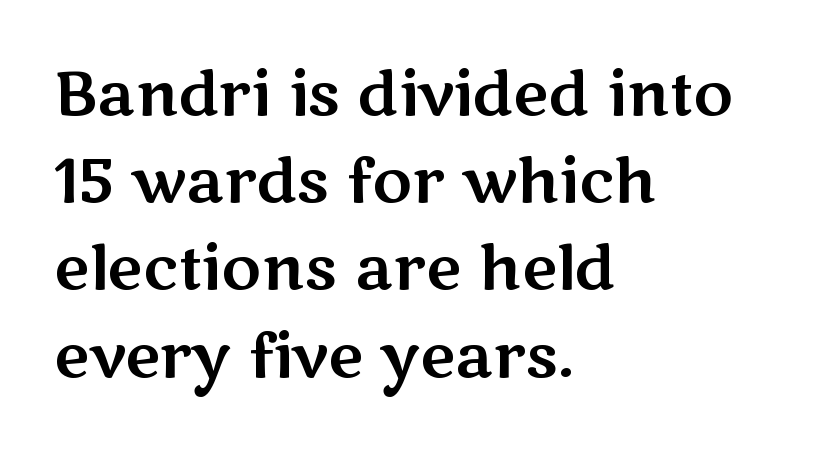
The image shows 61 px wide sans-serif type, upright; set left-aligned, normal line spacing (1.43x), normal letter spacing, not underlined; medium stroke contrast and a medium x-height.
